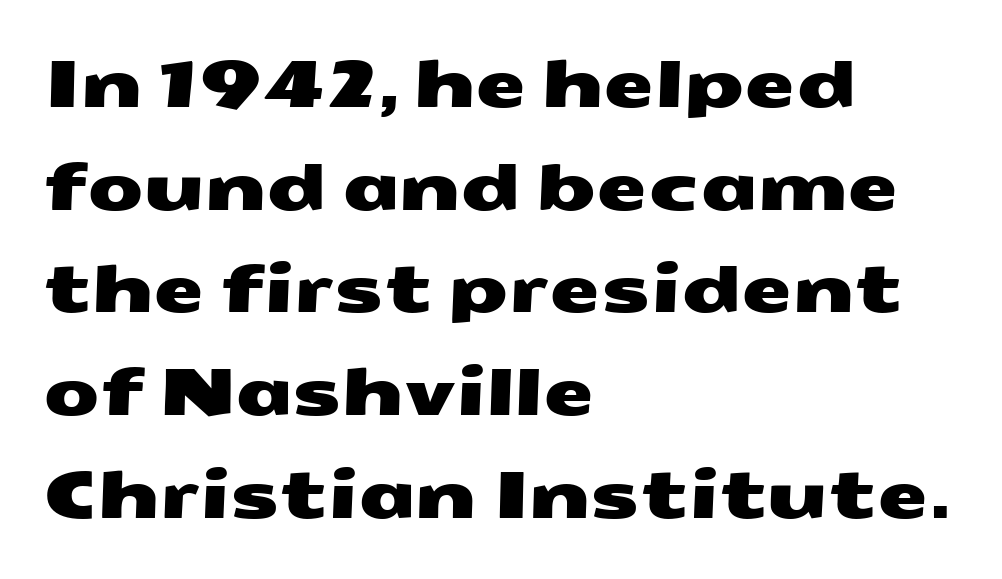
A typesetter would call this proportional, since set widths differ per character. The rag falls on the right side of this text block. I'd call this a sans setting — the letters go barefoot. The strip under each line holds only bare page. The leading is moderate, giving the passage an even texture. Each word holds together tightly as a unit, with standard inter-letter gaps.
